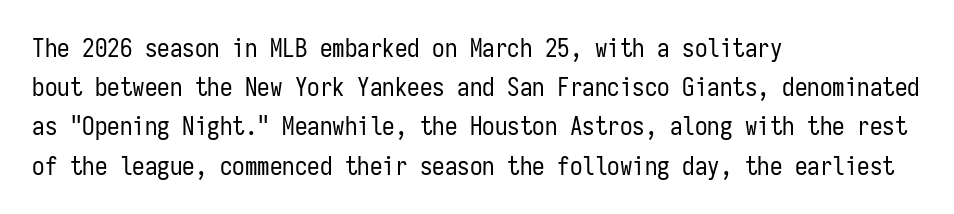
The image shows 25 px text type, upright; set left-aligned, normal line spacing (1.57x), normal letter spacing, not underlined.
